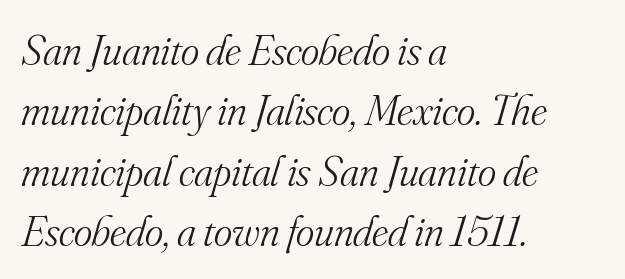
Q: Is the text bold? A: No.
Q: Is the text italic (slanted)? A: Yes, it leans right by about 16 degrees.
Q: Is the typeface a serif or a sans-serif typeface? A: Serif.
Q: Is the text underlined? A: No.
Q: How is the paragraph aligned? A: Left-aligned.
Q: Is the spacing between letters normal or unusually wide? A: Normal.
Q: Is the spacing between lines tight, normal or loose? A: Normal.
Q: Width (condensed, normal, or wide)? A: Normal.
Q: Stroke contrast? A: Medium.
Q: x-height? A: Small.
Q: Monospaced? A: No.
